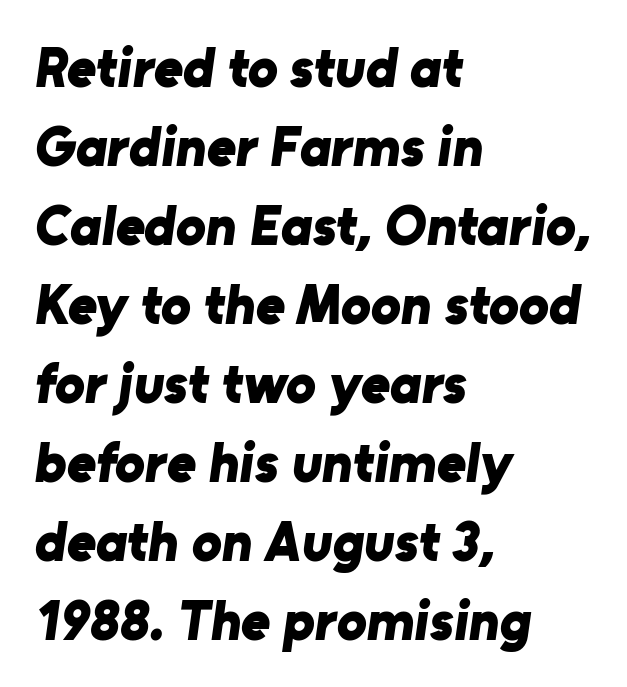
The image shows 56 px bold sans-serif type; set left-aligned, normal line spacing (1.41x), normal letter spacing, not underlined; low stroke contrast and a medium x-height.
